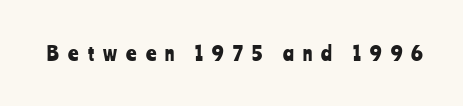
The passage shown has open, widely tracked lettering throughout. The gap between lines stays unmarked. Every stem runs plumb, perpendicular to the baseline.
